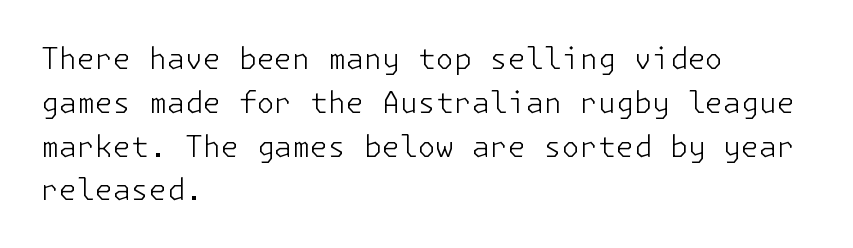
{"serif": "no", "italic": "no", "bold": "no", "weight": "light", "width": "normal", "stroke_contrast": "low", "x_height": "medium", "underline": "no", "align": "left", "line_spacing": "normal", "line_spacing_ratio": 1.51, "letter_spacing": "normal", "letter_spacing_em": 0.0, "glyph_px": 29}
